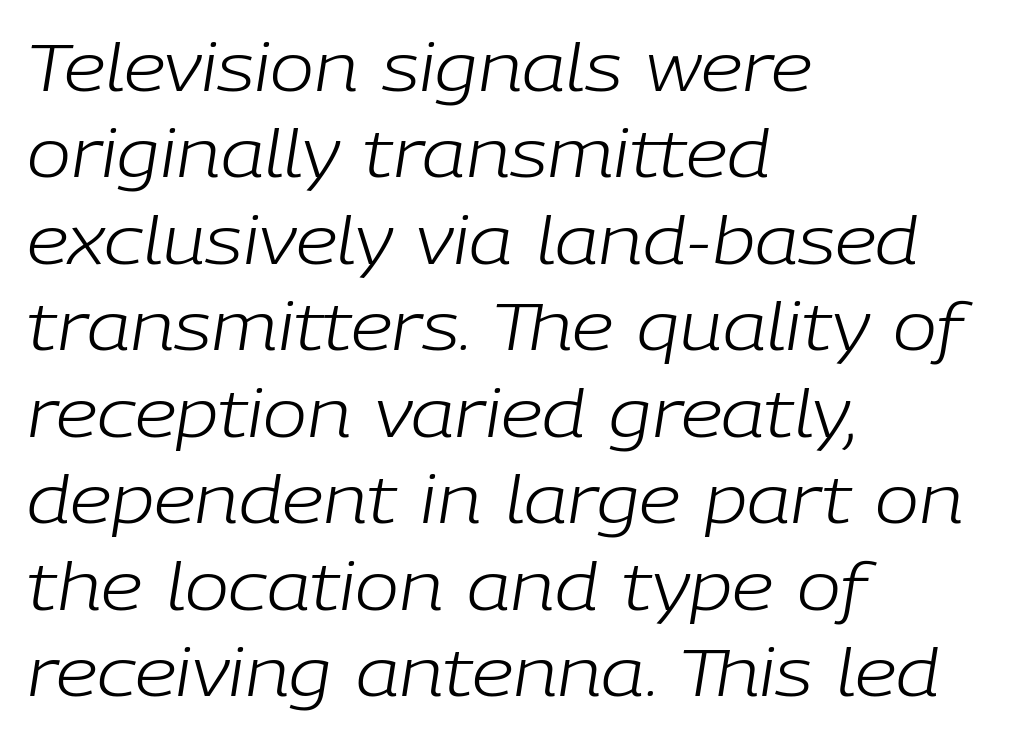
{"italic": "yes", "lean": "right", "slant_degrees": 9, "bold": "no", "weight": "light", "width": "normal", "stroke_contrast": "low", "x_height": "medium", "monospaced": "no", "underline": "no", "align": "left", "line_spacing": "normal", "line_spacing_ratio": 1.31, "letter_spacing": "normal", "letter_spacing_em": 0.0, "glyph_px": 66}
